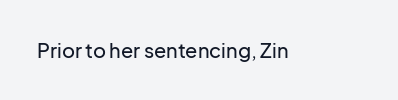
These lines keep a tight, regular rhythm from letter to letter. Unmarked baselines from the first word to the last. Italic: no, the glyphs are upright roman.
